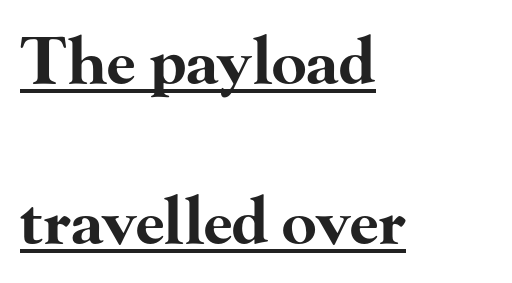
The image shows 64 px bold, wide serif type, upright; set left-aligned, loose line spacing (2.5x), normal letter spacing, underlined; high stroke contrast and a small x-height.
